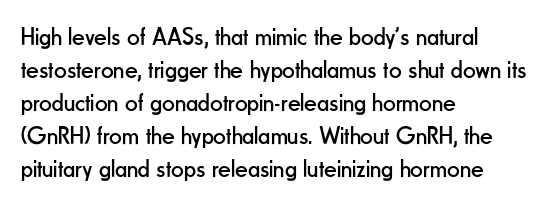
The image shows 25 px text type, upright; set left-aligned, normal line spacing (1.32x), normal letter spacing, not underlined.
